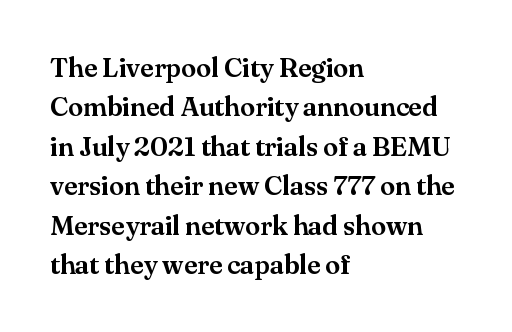
{"italic": "no", "underline": "no", "align": "left", "line_spacing": "normal", "line_spacing_ratio": 1.46, "letter_spacing": "normal", "letter_spacing_em": 0.0, "glyph_px": 27}
